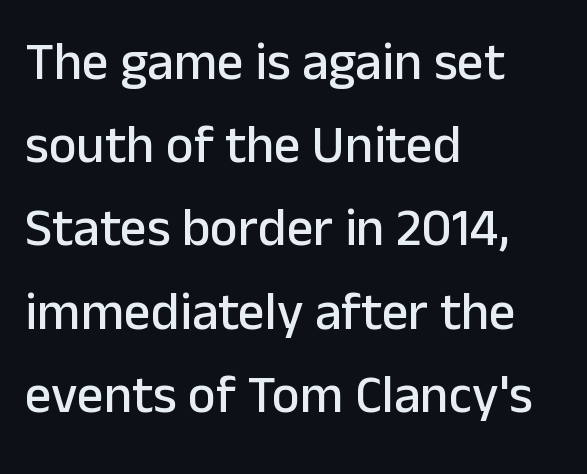
Q: Is the text italic (slanted)? A: No, it is upright.
Q: Is the typeface a serif or a sans-serif typeface? A: Sans-serif.
Q: Is the text underlined? A: No.
Q: How is the paragraph aligned? A: Left-aligned.
Q: Is the spacing between letters normal or unusually wide? A: Normal.
Q: Is the spacing between lines tight, normal or loose? A: Normal.
Q: Width (condensed, normal, or wide)? A: Normal.
Q: Stroke contrast? A: Low.
Q: x-height? A: Medium.
Q: Monospaced? A: No.
